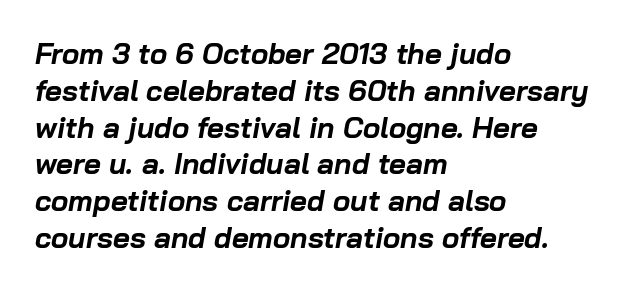
The image shows 29 px bold type, italic (leaning right); set left-aligned, normal line spacing (1.27x), normal letter spacing, not underlined; low stroke contrast and a medium x-height.
